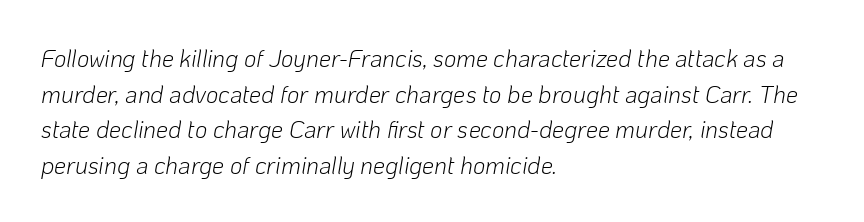
Q: Is the text bold? A: No.
Q: Is the text italic (slanted)? A: Yes, it leans right by about 10 degrees.
Q: Is the text underlined? A: No.
Q: How is the paragraph aligned? A: Left-aligned.
Q: Is the spacing between letters normal or unusually wide? A: Normal.
Q: Is the spacing between lines tight, normal or loose? A: Normal.
